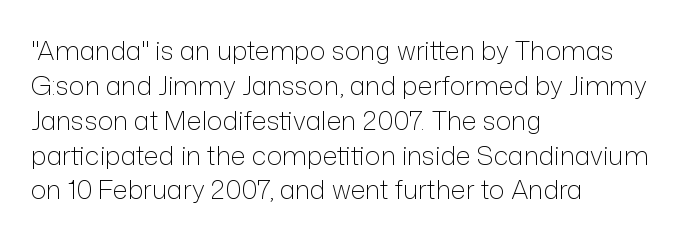
The image shows 26 px text type, upright; set left-aligned, normal line spacing (1.34x), normal letter spacing, not underlined.
